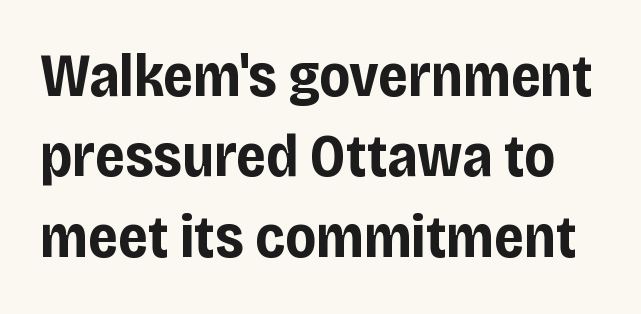
The image shows 60 px bold, condensed sans-serif type, upright; set normal line spacing (1.34x), normal letter spacing, not underlined; low stroke contrast and a large x-height.
